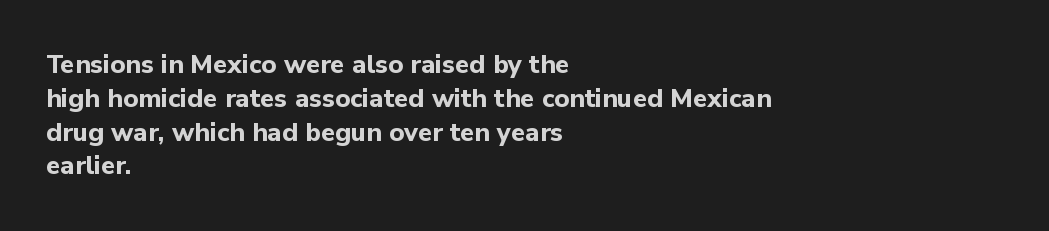
Q: Is the text bold? A: Yes.
Q: Is the text italic (slanted)? A: No, it is upright.
Q: Is the text underlined? A: No.
Q: How is the paragraph aligned? A: Left-aligned.
Q: Is the spacing between letters normal or unusually wide? A: Normal.
Q: Is the spacing between lines tight, normal or loose? A: Normal.
